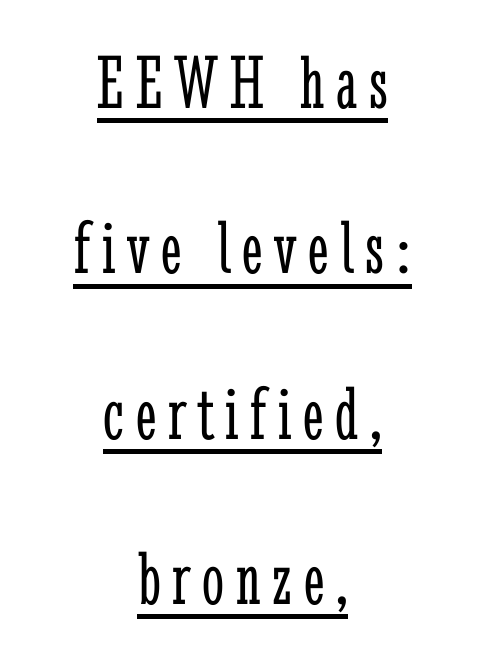
The image shows 78 px light, condensed serif type, upright; set centered, loose line spacing (2.12x), underlined; low stroke contrast and a medium x-height.
